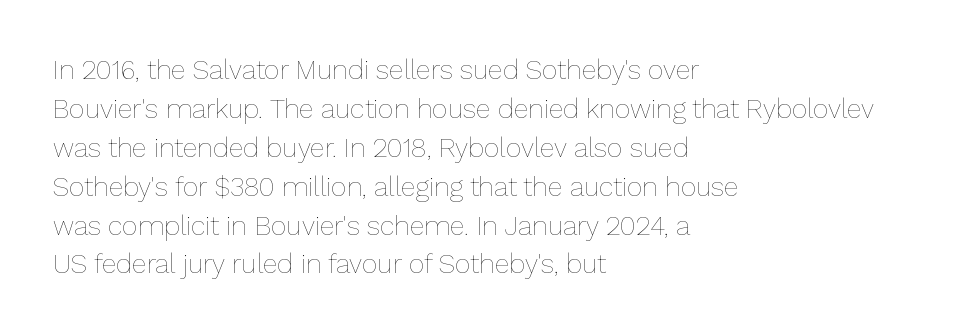
{"italic": "no", "bold": "no", "underline": "no", "align": "left", "line_spacing": "normal", "line_spacing_ratio": 1.44, "letter_spacing": "normal", "letter_spacing_em": 0.0, "glyph_px": 27}
